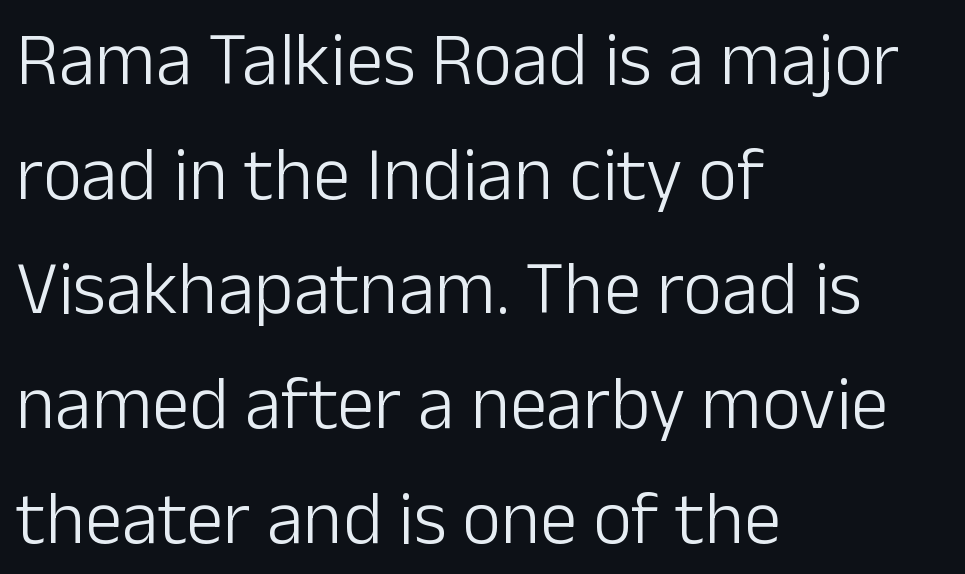
{"serif": "no", "italic": "no", "bold": "no", "weight": "light", "width": "normal", "stroke_contrast": "low", "x_height": "medium", "monospaced": "no", "underline": "no", "align": "left", "line_spacing": "normal", "line_spacing_ratio": 1.53, "letter_spacing": "normal", "letter_spacing_em": 0.0, "glyph_px": 75}
